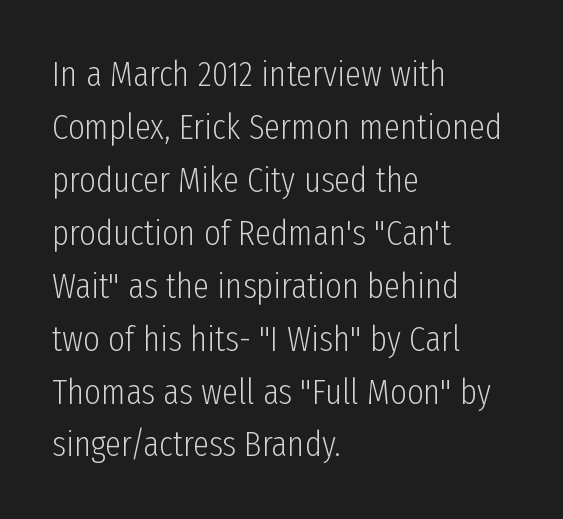
The image shows 36 px light, condensed sans-serif type, upright; set left-aligned, normal line spacing (1.47x), normal letter spacing, not underlined; low stroke contrast and a medium x-height.
